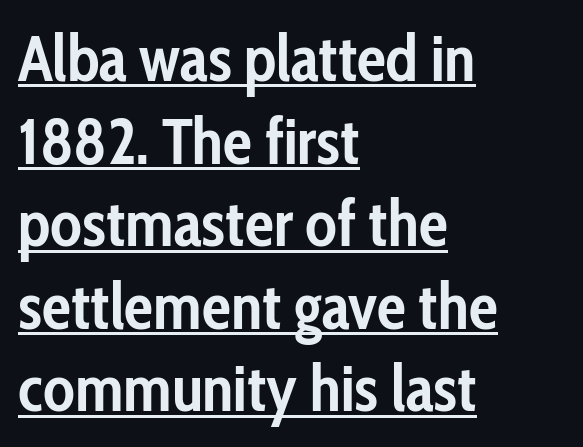
The characters display no serif detailing; their extremities are plain. Is this a fixed-width face? No — the glyphs have proportional, varying widths. The lettering is marked with a stroke running underneath it. Tracking value appears to be zero — textbook default spacing.
